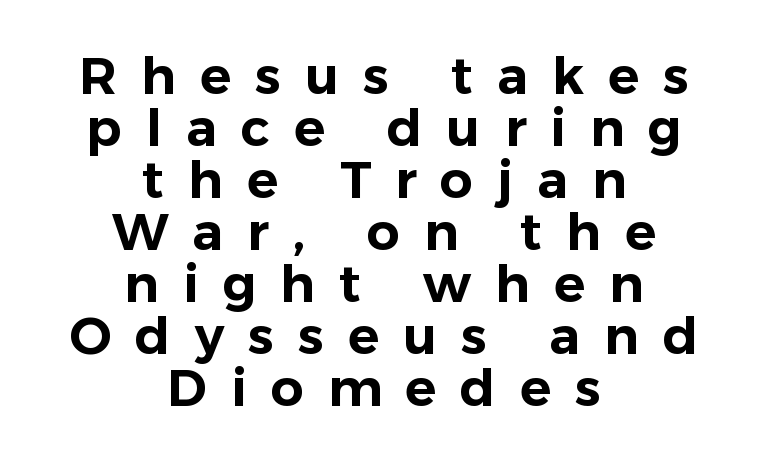
Q: Is the text italic (slanted)? A: No, it is upright.
Q: Is the typeface a serif or a sans-serif typeface? A: Sans-serif.
Q: Is the text underlined? A: No.
Q: How is the paragraph aligned? A: Centered.
Q: Is the spacing between letters normal or unusually wide? A: Unusually wide.
Q: Is the spacing between lines tight, normal or loose? A: Tight.
Q: Width (condensed, normal, or wide)? A: Normal.
Q: Stroke contrast? A: Low.
Q: x-height? A: Medium.
Q: Monospaced? A: No.
